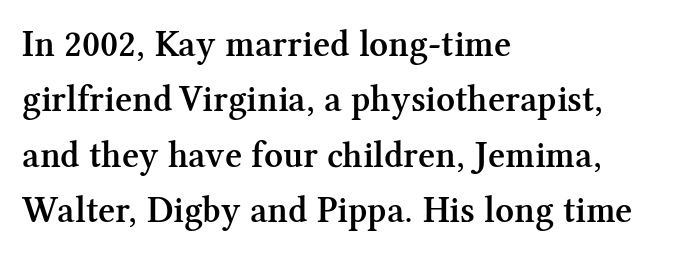
Q: Is the text bold? A: Semi-bold.
Q: Is the text italic (slanted)? A: No, it is upright.
Q: Is the typeface a serif or a sans-serif typeface? A: Serif.
Q: Is the text underlined? A: No.
Q: How is the paragraph aligned? A: Left-aligned.
Q: Is the spacing between letters normal or unusually wide? A: Normal.
Q: Is the spacing between lines tight, normal or loose? A: Normal.
Q: Width (condensed, normal, or wide)? A: Normal.
Q: Stroke contrast? A: Medium.
Q: x-height? A: Medium.
Q: Monospaced? A: No.
